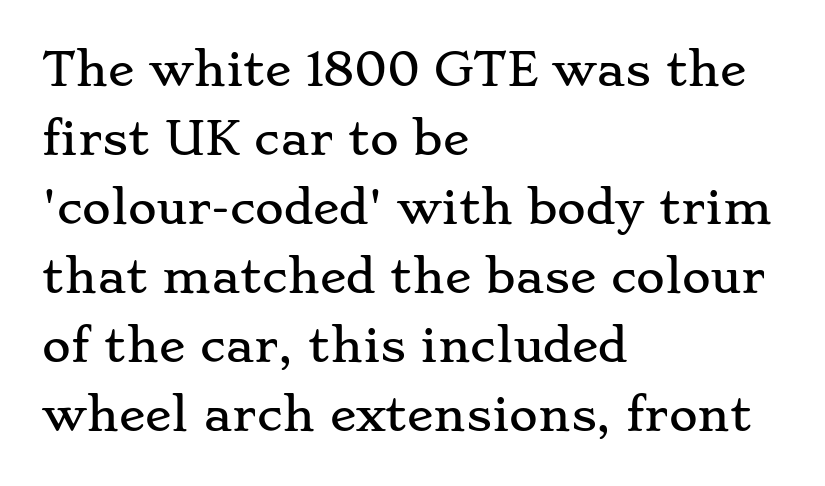
Q: Is the text italic (slanted)? A: No, it is upright.
Q: Is the typeface a serif or a sans-serif typeface? A: Serif.
Q: Is the text underlined? A: No.
Q: How is the paragraph aligned? A: Left-aligned.
Q: Is the spacing between letters normal or unusually wide? A: Normal.
Q: Is the spacing between lines tight, normal or loose? A: Normal.
Q: Width (condensed, normal, or wide)? A: Wide.
Q: Stroke contrast? A: Low.
Q: x-height? A: Small.
Q: Monospaced? A: No.
